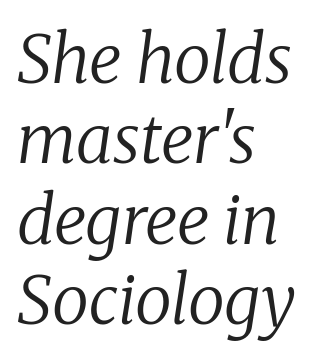
{"serif": "yes", "italic": "yes", "lean": "right", "slant_degrees": 8, "bold": "no", "weight": "regular", "width": "normal", "stroke_contrast": "low", "x_height": "medium", "monospaced": "no", "underline": "no", "align": "left", "line_spacing_ratio": 1.2, "letter_spacing": "normal", "letter_spacing_em": 0.0, "glyph_px": 67}
